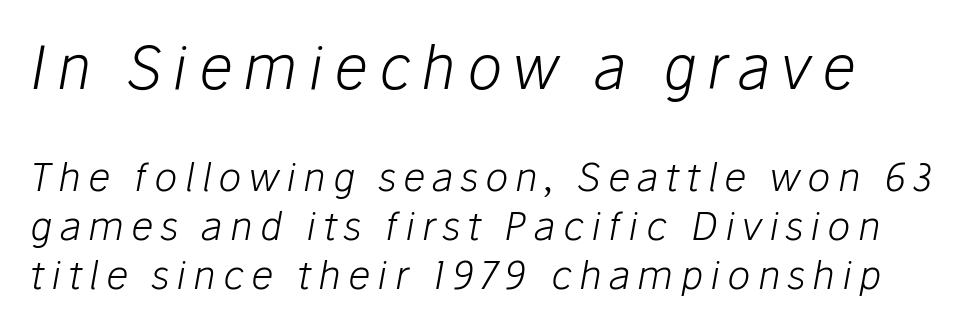
Underlining? Definitely not there. The face used here has a pronounced slope to its letters. Summary of vertical rhythm: regular, with standard interline spacing. The face used here is proportionally spaced, like ordinary book or web type. Large over small — that's the arrangement of the two blocks here.
